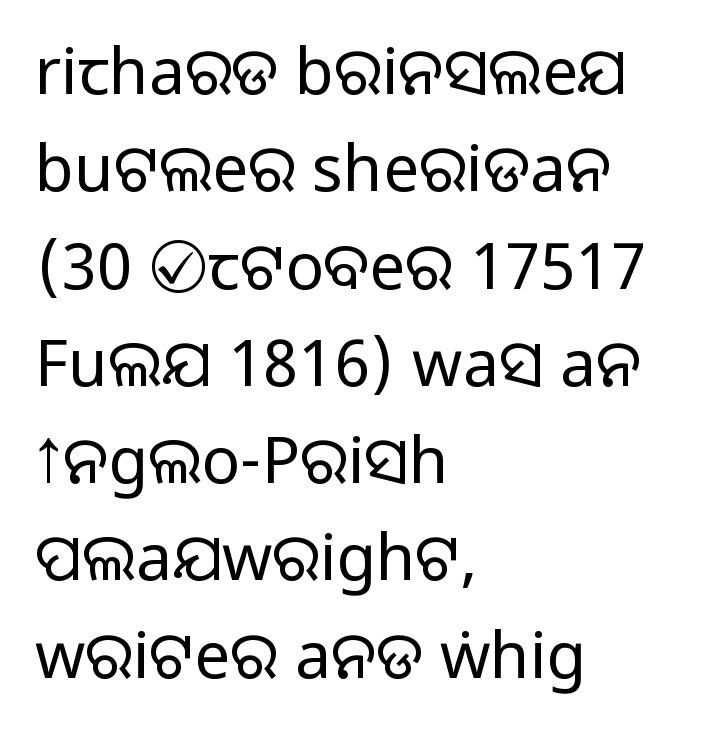
The image shows 64 px regular-weight sans-serif type, upright; set left-aligned, normal line spacing (1.52x), normal letter spacing, not underlined; low stroke contrast and a large x-height.
